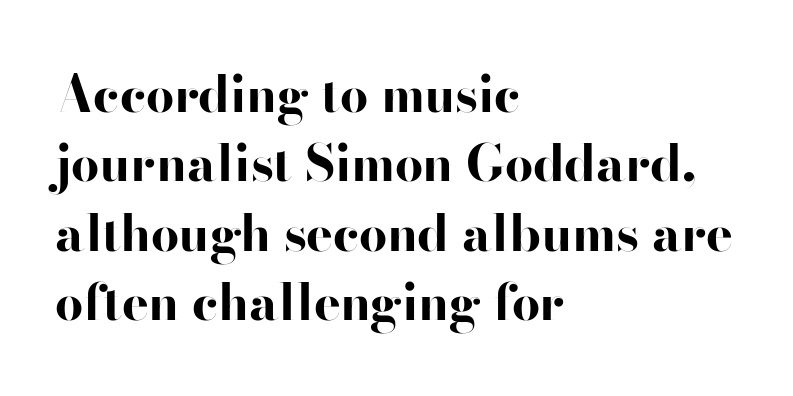
{"serif": "no", "italic": "no", "bold": "yes", "weight": "bold", "width": "wide", "stroke_contrast": "high", "x_height": "small", "monospaced": "no", "underline": "no", "align": "left", "line_spacing": "normal", "line_spacing_ratio": 1.39, "letter_spacing": "normal", "letter_spacing_em": 0.0, "glyph_px": 50}
